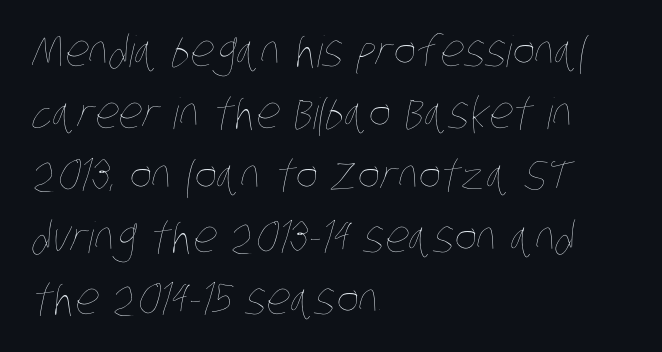
The image shows 43 px thin, condensed type; set left-aligned, normal line spacing (1.44x), normal letter spacing, not underlined; low stroke contrast and a large x-height.
